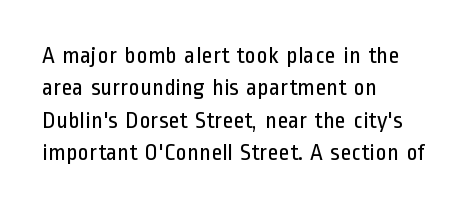
The image shows 24 px text type, upright; set left-aligned, normal line spacing (1.35x), normal letter spacing, not underlined.
